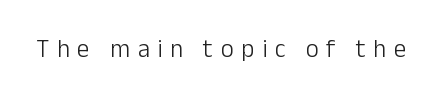
Q: Is the text bold? A: No.
Q: Is the text italic (slanted)? A: No, it is upright.
Q: Is the text underlined? A: No.
Q: Is the spacing between letters normal or unusually wide? A: Unusually wide.
